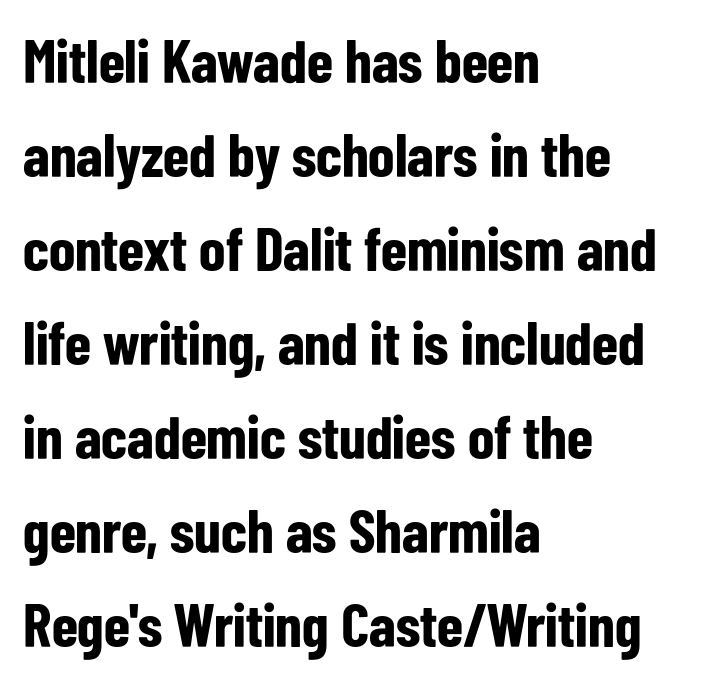
The characters look thick and weighty, a clear bold. The line-height multiplier appears to be the usual default. The specimen reads as upright at a glance. This is sans-serif lettering, the kind often seen on screens and signage. The type is set solid horizontally, with unmodified tracking. A classic flush-left, rag-right setting is used for this passage.
